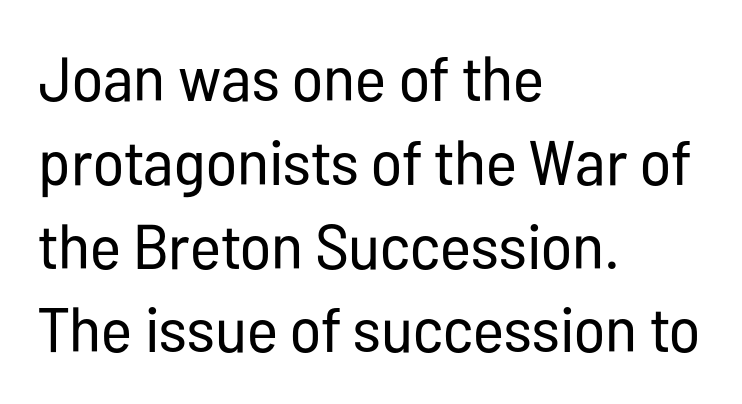
Observe the absence of serifs on each vertical stroke in this sample. No heavy texture on the line: the type isn't bold. The passage shown has conventional tracking throughout. Looks like regular typesetting: each glyph gets only the width it needs.
